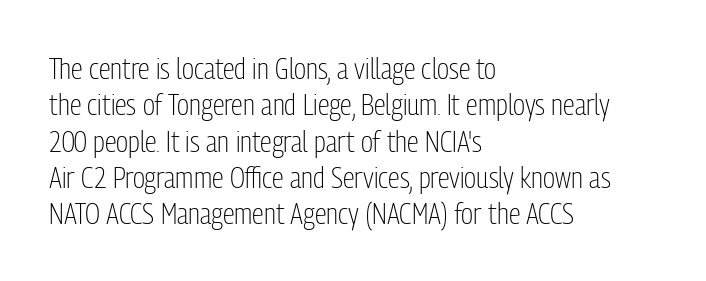
The lettering stays uniformly vertical, giving the passage a roman look. Glyph-to-glyph distance matches everyday printed text. The letters look calm and open, with moderate or lighter stems. A typesetter would call this proportional, since set widths differ per character. Underlining? Definitely not there.
